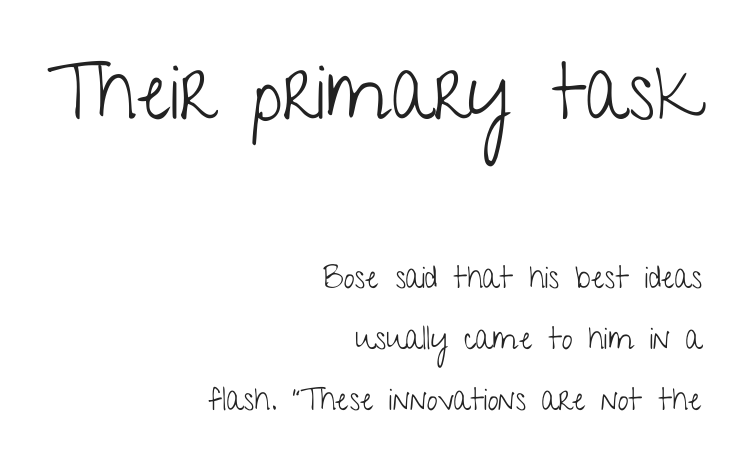
Unmarked baselines from the first word to the last. The lettering holds an erect, upright posture throughout. Visually, the top section dominates because its glyphs are scaled up. This sample uses plain, unmodified letter spacing. A flush-right, rag-left setting is used for this passage.
